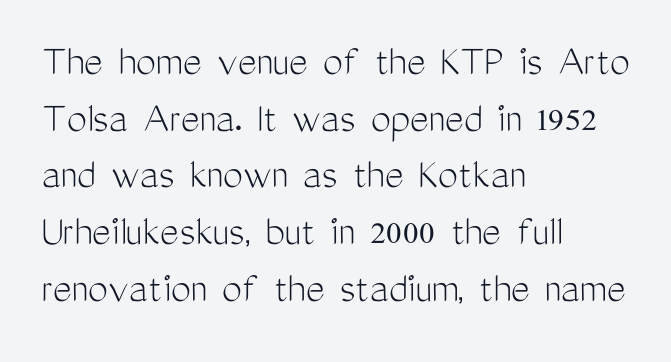
No extra tracking has been applied to these lines. Every row of glyphs begins at an identical x-position on the left. The passage shown stacks its lines at a standard gap. This rendering employs a face without finishing strokes, i.e., a sans-serif.
